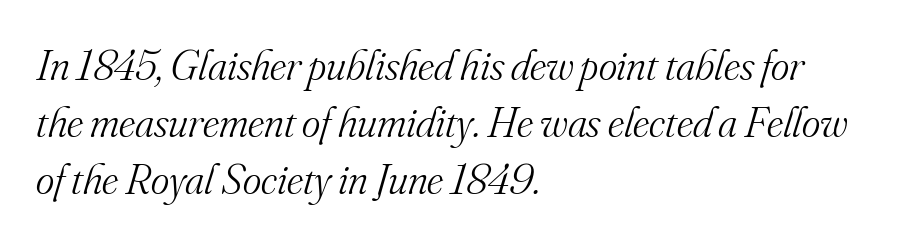
Old-style or modern, the face here clearly has serifs. Nobody drew a line under any word here. The specimen reads as italic at a glance. The lines sit at an ordinary, default distance from one another.
